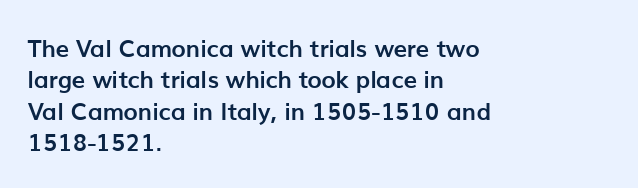
Caption: standard tracking, unaltered. In CSS terms this would be text-align: left. Unlike italic type, these characters show no tilt at all. A dark, heavy texture on the line: the type is bold.
